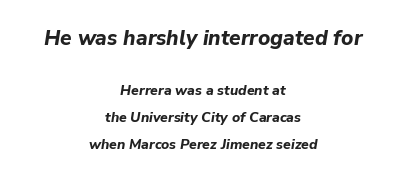
The image shows 21 px bold type, italic (leaning right); set centered, loose line spacing (1.93x), normal letter spacing, not underlined; the first (top) block is 1.5x larger.
